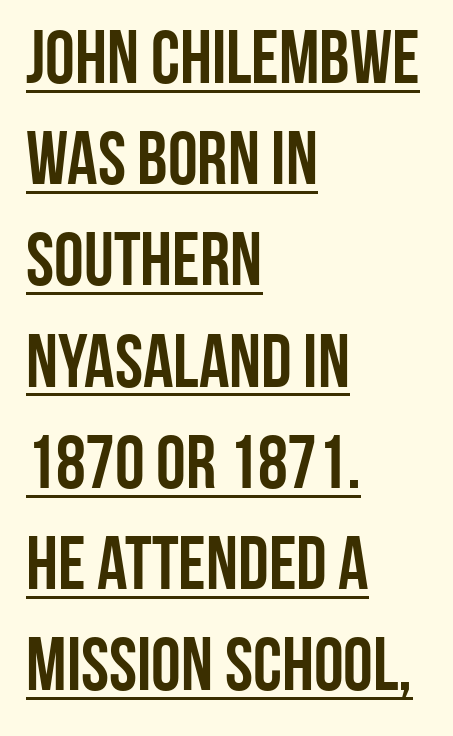
Q: Is the text italic (slanted)? A: No, it is upright.
Q: Is the typeface a serif or a sans-serif typeface? A: Sans-serif.
Q: Is the text underlined? A: Yes.
Q: How is the paragraph aligned? A: Left-aligned.
Q: Is the spacing between letters normal or unusually wide? A: Normal.
Q: Is the spacing between lines tight, normal or loose? A: Normal.
Q: Width (condensed, normal, or wide)? A: Condensed.
Q: Stroke contrast? A: Low.
Q: x-height? A: Large.
Q: Monospaced? A: No.
